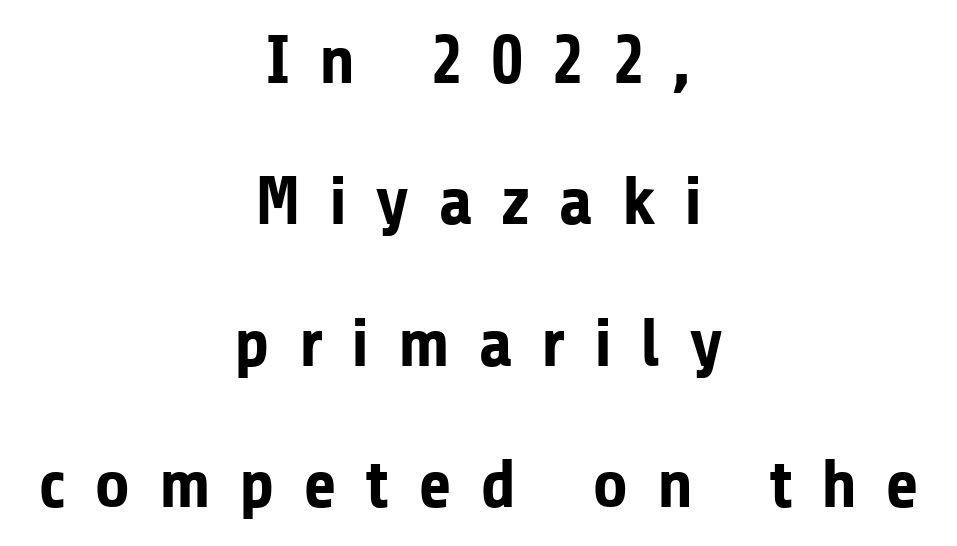
The image shows 69 px bold sans-serif type, upright; set centered, loose line spacing (2.05x), unusually wide letter spacing (+0.41 em), not underlined; low stroke contrast and a medium x-height.
